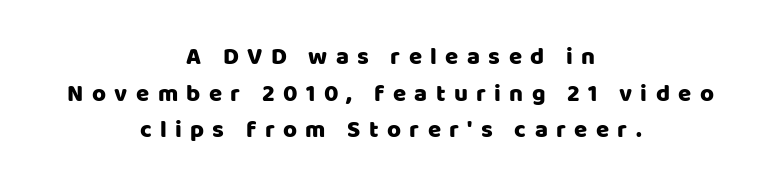
Descenders hang freely into open space. The passage is arranged like a title page — every line centered. Posture: upright roman. The tracking jumps out immediately: characters are airy and widely separated. These lines sit exactly where default settings would place them.
